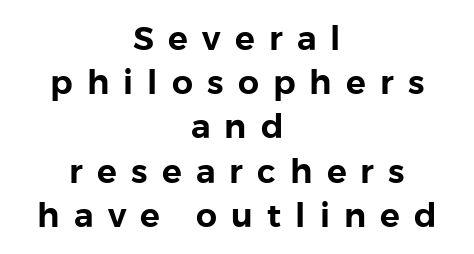
{"serif": "no", "italic": "no", "width": "normal", "stroke_contrast": "low", "x_height": "medium", "monospaced": "no", "underline": "no", "align": "center", "line_spacing": "normal", "line_spacing_ratio": 1.34, "letter_spacing": "wide", "letter_spacing_em": 0.43, "glyph_px": 33}
